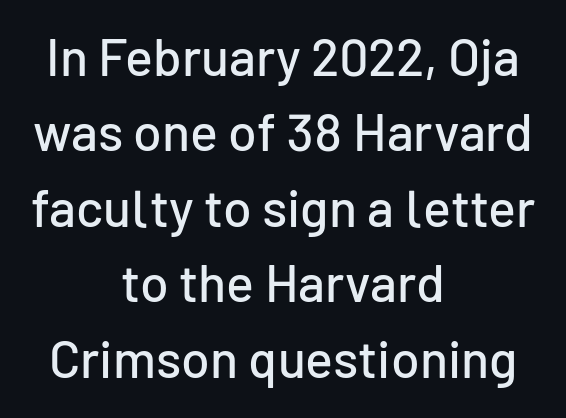
The image shows 52 px sans-serif type, upright; set centered, normal line spacing (1.45x), normal letter spacing, not underlined; low stroke contrast and a medium x-height.
